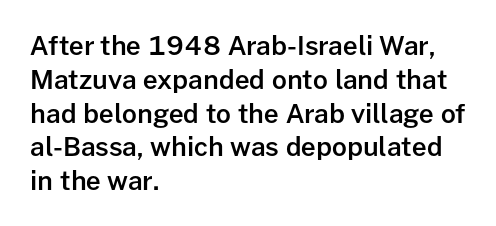
Look at the tracking — it's just the regular setting, nothing added. Line starts are locked; line ends wander. No word sits above an underline. The sample has been set in demibold, a notch under bold.
